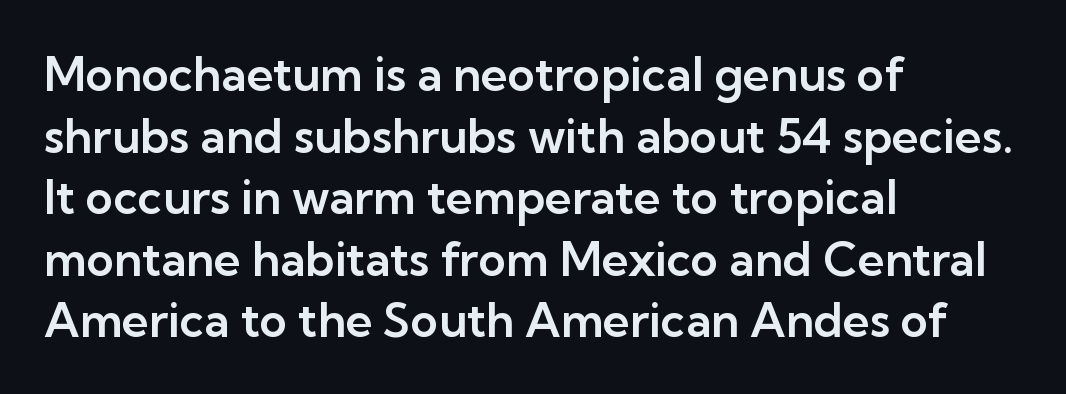
What stands out about the letter spacing? Nothing — it is the standard amount. A typesetter would mark this as roman, not italic. Each line starts at the same left margin while the right side varies. The rendering shows plain stroke endings on the letterforms — a sans-serif design. Here the designer chose a conventional face with non-uniform glyph widths. The zone under the glyphs is completely vacant.
